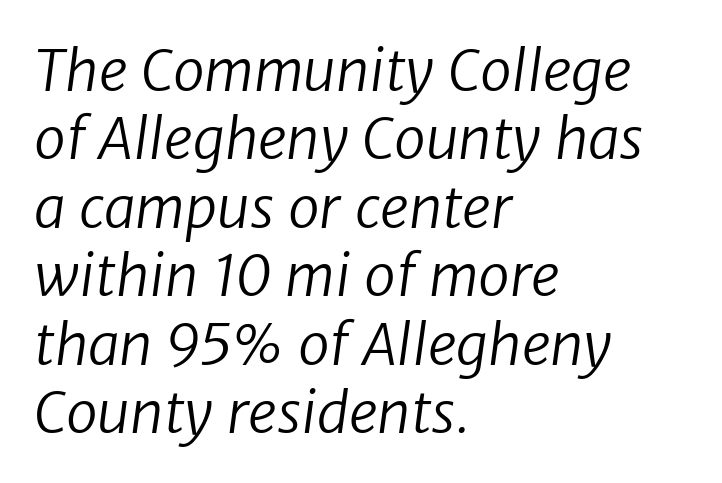
The line texture is even and compact thanks to regular tracking. Stroke terminals: plain, sans-serif. Anything drawn beneath the words? Only blank space. Summary of weight: not heavy and not bold. The rendering uses natural spacing where letterforms have individual widths. Every row of glyphs begins at an identical x-position on the left.
